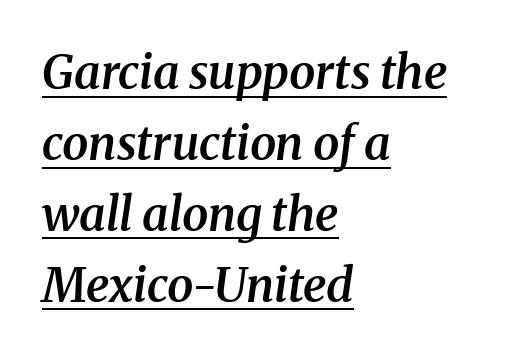
{"serif": "yes", "italic": "yes", "lean": "right", "slant_degrees": 8, "bold": "semi", "weight": "semibold", "width": "normal", "stroke_contrast": "medium", "x_height": "medium", "monospaced": "no", "underline": "yes", "align": "left", "line_spacing": "normal", "line_spacing_ratio": 1.51, "letter_spacing": "normal", "letter_spacing_em": 0.0, "glyph_px": 47}
